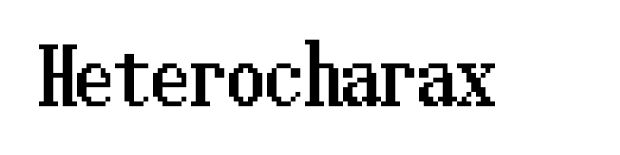
The image shows 76 px condensed type, upright; set normal letter spacing, not underlined; low stroke contrast and a medium x-height.
